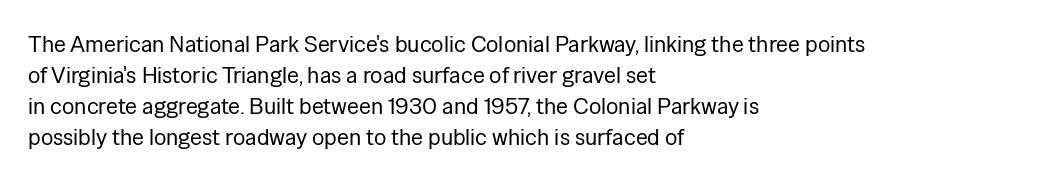
Q: Is the text bold? A: No.
Q: Is the text italic (slanted)? A: No, it is upright.
Q: Is the text underlined? A: No.
Q: How is the paragraph aligned? A: Left-aligned.
Q: Is the spacing between letters normal or unusually wide? A: Normal.
Q: Is the spacing between lines tight, normal or loose? A: Normal.
